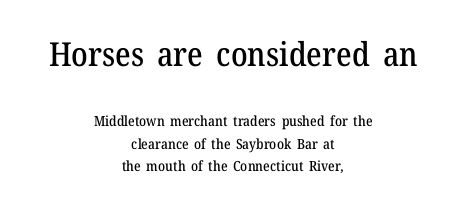
{"serif": "yes", "italic": "no", "width": "normal", "stroke_contrast": "medium", "x_height": "medium", "monospaced": "no", "underline": "no", "align": "center", "line_spacing": "normal", "line_spacing_ratio": 1.6, "letter_spacing": "normal", "letter_spacing_em": 0.0, "larger_block": "first", "size_ratio": 2.36, "glyph_px": 33}
